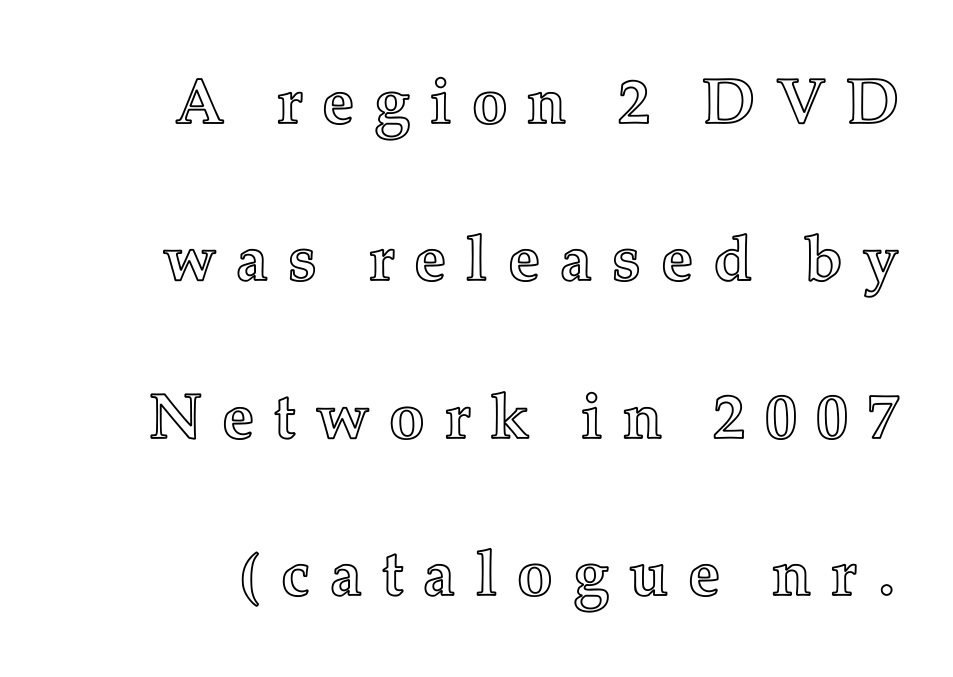
This sample has the flowing, uneven cadence of proportional lettering. You could fit nearly another row in the gap between these rows. Tracking here is generous; glyphs stand well apart from one another. Glance below the letters and you will spot only blank space. The letters stand straight up with perfectly vertical stems.
